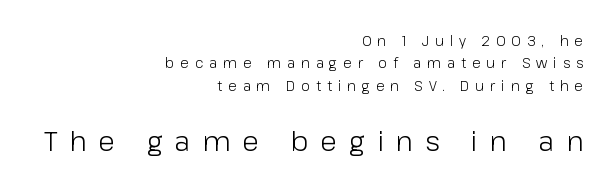
Q: Is the text bold? A: No.
Q: Is the text italic (slanted)? A: No, it is upright.
Q: Is the typeface a serif or a sans-serif typeface? A: Sans-serif.
Q: Is the text underlined? A: No.
Q: How is the paragraph aligned? A: Right-aligned.
Q: Is the spacing between letters normal or unusually wide? A: Unusually wide.
Q: Is the spacing between lines tight, normal or loose? A: Normal.
Q: Which block of text is set in a larger size, the first (top) or the second (bottom)? A: The second (bottom) one.
Q: Width (condensed, normal, or wide)? A: Normal.
Q: Stroke contrast? A: Low.
Q: x-height? A: Medium.
Q: Monospaced? A: No.
